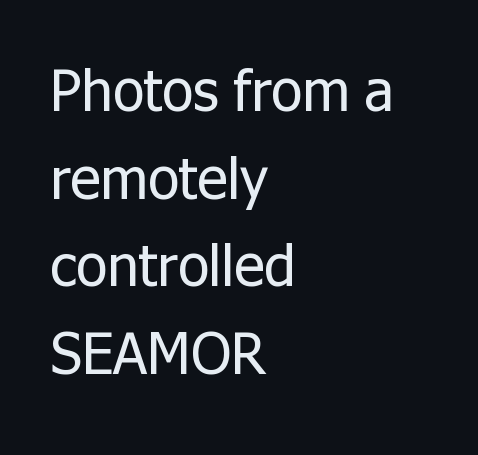
Q: Is the text bold? A: No.
Q: Is the text italic (slanted)? A: No, it is upright.
Q: Is the typeface a serif or a sans-serif typeface? A: Sans-serif.
Q: Is the text underlined? A: No.
Q: How is the paragraph aligned? A: Left-aligned.
Q: Is the spacing between letters normal or unusually wide? A: Normal.
Q: Is the spacing between lines tight, normal or loose? A: Normal.
Q: Width (condensed, normal, or wide)? A: Normal.
Q: Stroke contrast? A: Low.
Q: x-height? A: Medium.
Q: Monospaced? A: No.
